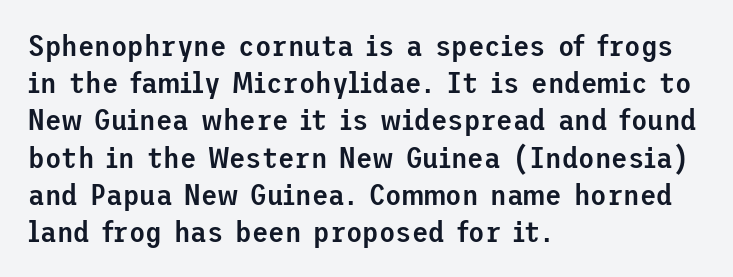
{"serif": "no", "italic": "no", "bold": "semi", "weight": "semibold", "width": "normal", "stroke_contrast": "low", "x_height": "medium", "underline": "no", "align": "left", "line_spacing_ratio": 1.24, "letter_spacing": "normal", "letter_spacing_em": 0.0, "glyph_px": 30}
